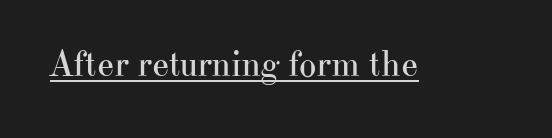
The image shows 37 px regular-weight serif type, upright; set normal letter spacing, underlined; high stroke contrast and a small x-height.
